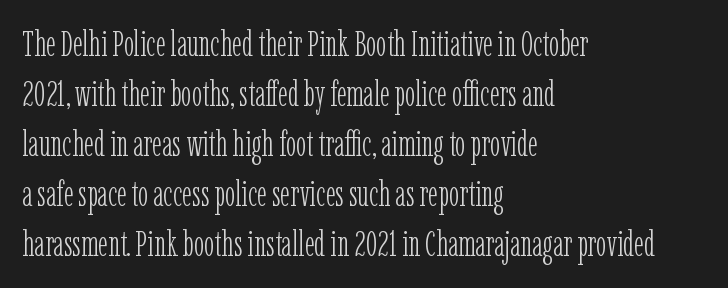
Q: Is the text bold? A: No.
Q: Is the text italic (slanted)? A: No, it is upright.
Q: Is the typeface a serif or a sans-serif typeface? A: Serif.
Q: Is the text underlined? A: No.
Q: How is the paragraph aligned? A: Left-aligned.
Q: Is the spacing between letters normal or unusually wide? A: Normal.
Q: Is the spacing between lines tight, normal or loose? A: Normal.
Q: Width (condensed, normal, or wide)? A: Condensed.
Q: Stroke contrast? A: Low.
Q: x-height? A: Medium.
Q: Monospaced? A: No.
